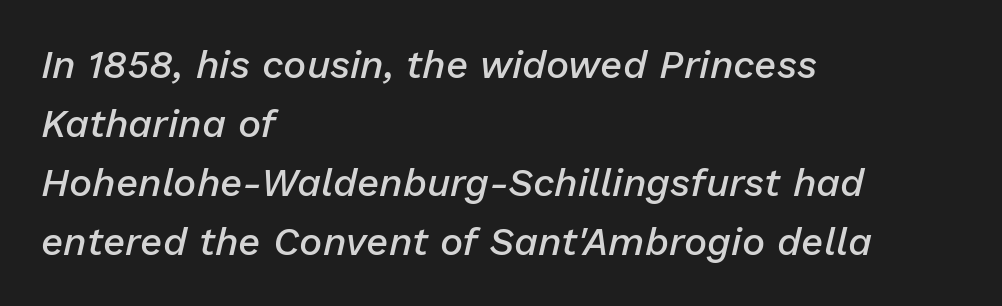
Q: Is the text bold? A: Semi-bold.
Q: Is the text italic (slanted)? A: Yes, it leans right by about 13 degrees.
Q: Is the text underlined? A: No.
Q: How is the paragraph aligned? A: Left-aligned.
Q: Is the spacing between letters normal or unusually wide? A: Normal.
Q: Is the spacing between lines tight, normal or loose? A: Normal.
Q: Width (condensed, normal, or wide)? A: Normal.
Q: Stroke contrast? A: Low.
Q: x-height? A: Medium.
Q: Monospaced? A: No.
